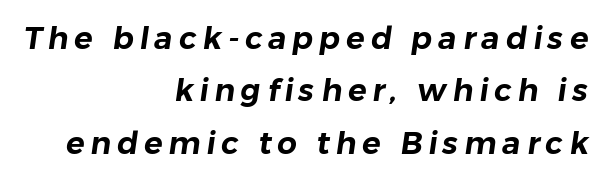
Q: Is the typeface a serif or a sans-serif typeface? A: Sans-serif.
Q: Is the text underlined? A: No.
Q: How is the paragraph aligned? A: Right-aligned.
Q: Is the spacing between lines tight, normal or loose? A: Normal.
Q: Width (condensed, normal, or wide)? A: Normal.
Q: Stroke contrast? A: Low.
Q: x-height? A: Medium.
Q: Monospaced? A: No.
